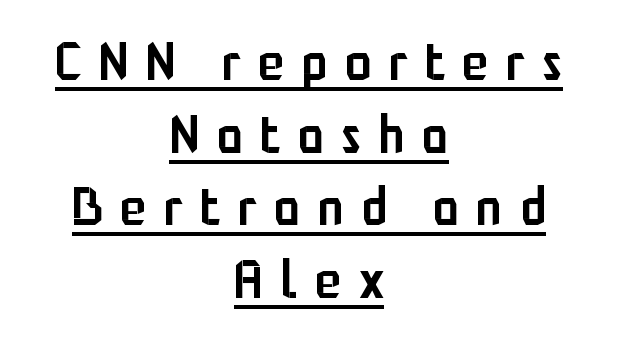
Loose tracking; the words dissolve into strings of separated letters. The passage shown is underscored from start to finish. Centered paragraph, ragged on both sides. The face used here is a semibold: visibly heavier than regular, lighter than bold. Each letter keeps its own natural width here, so spacing adapts to shape. Quick note: interline space is typical.
